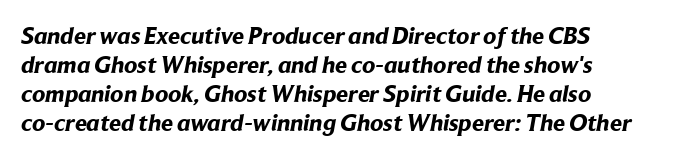
{"bold": "yes", "underline": "no", "align": "left", "line_spacing_ratio": 1.21, "letter_spacing": "normal", "letter_spacing_em": 0.0, "glyph_px": 24}
